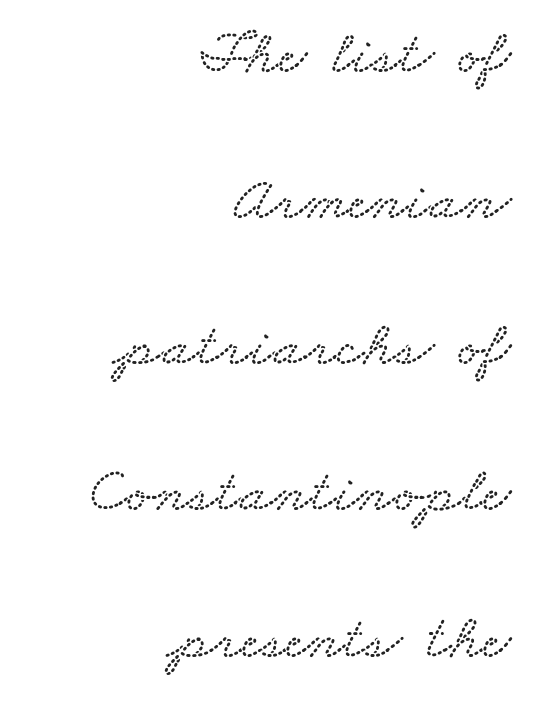
Characters follow at the spacing the type designer built in. Each row of text sits above clean, open space. Reading down the block, your eye finds every line finishing at a fixed right position. Do the characters align in a grid? No, the font is proportional. These lines stand farther apart than default settings would place them.
